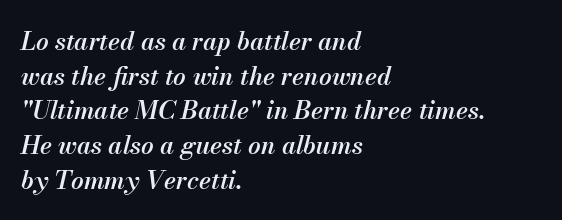
Q: Is the text bold? A: Semi-bold.
Q: Is the text italic (slanted)? A: Yes, it leans right by about 13 degrees.
Q: Is the text underlined? A: No.
Q: How is the paragraph aligned? A: Left-aligned.
Q: Is the spacing between letters normal or unusually wide? A: Normal.
Q: Is the spacing between lines tight, normal or loose? A: Normal.
